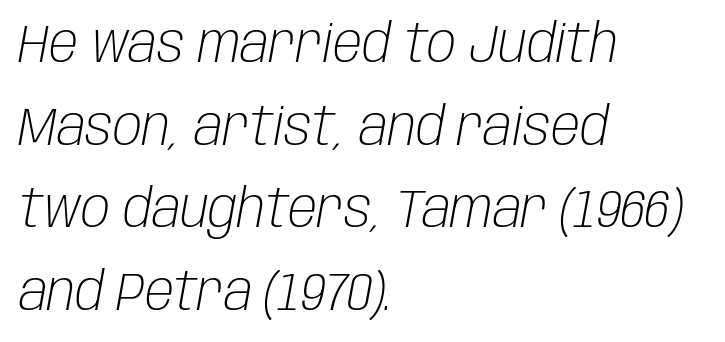
{"italic": "yes", "lean": "right", "slant_degrees": 10, "bold": "no", "weight": "light", "width": "condensed", "stroke_contrast": "low", "x_height": "large", "monospaced": "no", "underline": "no", "align": "left", "line_spacing": "normal", "line_spacing_ratio": 1.53, "letter_spacing": "normal", "letter_spacing_em": 0.0, "glyph_px": 54}
